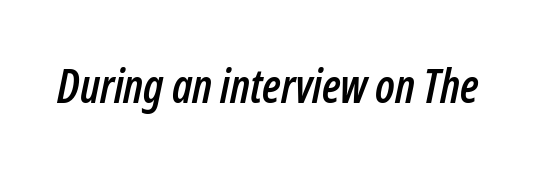
The face used here has a pronounced slope to its letters. The horizontal fit of the characters is conventional and even. Glance below the letters and you will spot only blank space. Character widths vary here, with narrow letters taking less room than wide ones.
